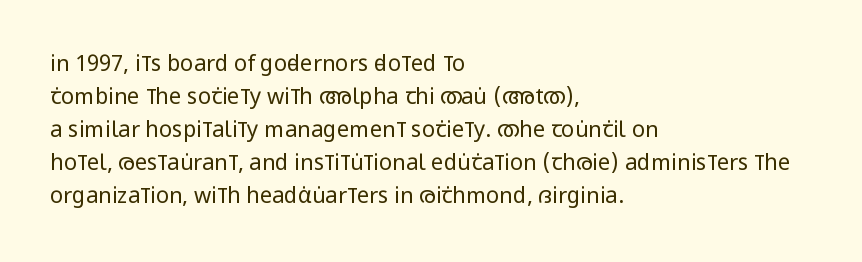
Q: Is the text bold? A: No.
Q: Is the text italic (slanted)? A: No, it is upright.
Q: Is the text underlined? A: No.
Q: How is the paragraph aligned? A: Left-aligned.
Q: Is the spacing between letters normal or unusually wide? A: Normal.
Q: Is the spacing between lines tight, normal or loose? A: Normal.
